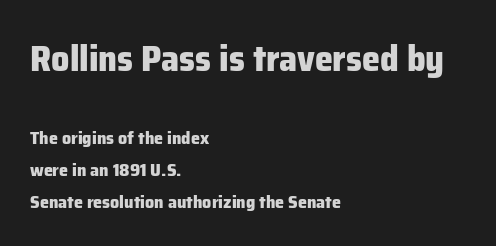
{"serif": "no", "italic": "no", "bold": "yes", "weight": "heavy", "width": "normal", "stroke_contrast": "low", "x_height": "medium", "monospaced": "no", "underline": "no", "align": "left", "line_spacing_ratio": 1.78, "letter_spacing": "normal", "letter_spacing_em": 0.0, "larger_block": "first", "size_ratio": 2.0, "glyph_px": 36}
